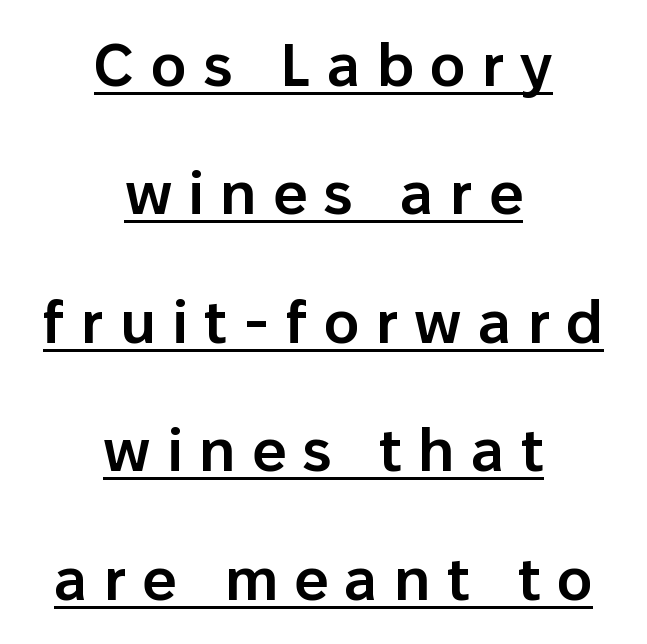
Q: Is the text bold? A: Semi-bold.
Q: Is the text italic (slanted)? A: No, it is upright.
Q: Is the typeface a serif or a sans-serif typeface? A: Sans-serif.
Q: Is the text underlined? A: Yes.
Q: How is the paragraph aligned? A: Centered.
Q: Is the spacing between letters normal or unusually wide? A: Unusually wide.
Q: Is the spacing between lines tight, normal or loose? A: Loose.
Q: Width (condensed, normal, or wide)? A: Normal.
Q: Stroke contrast? A: Low.
Q: x-height? A: Medium.
Q: Monospaced? A: No.
